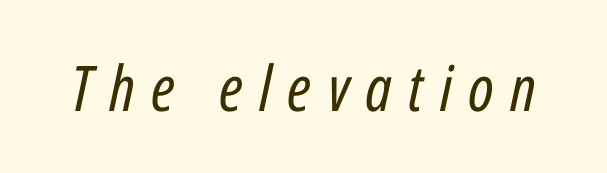
Letters rest on an invisible, unmarked baseline. Each stroke keeps to a modest, everyday thickness or less. Does the lettering tilt? It does — this is italic. Think of a printed novel: that variable character pitch is what you see here.
